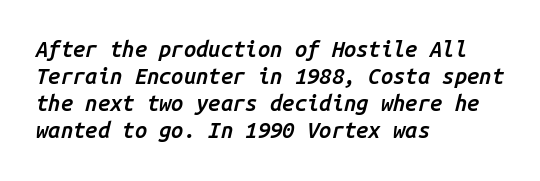
The image shows 22 px text type, italic (leaning right); set left-aligned, line spacing 1.23x, normal letter spacing, not underlined.
